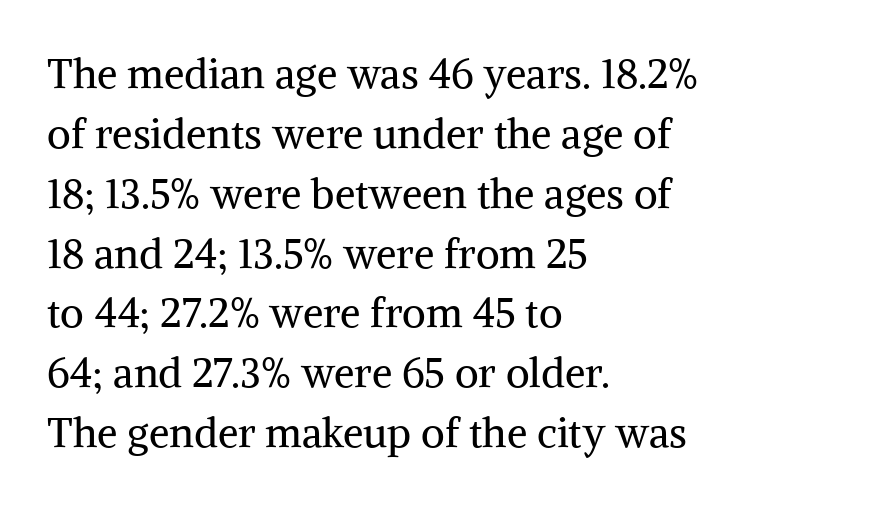
{"serif": "yes", "italic": "no", "bold": "no", "weight": "regular", "width": "normal", "stroke_contrast": "medium", "x_height": "medium", "monospaced": "no", "underline": "no", "align": "left", "line_spacing": "normal", "line_spacing_ratio": 1.46, "letter_spacing": "normal", "letter_spacing_em": 0.0, "glyph_px": 41}
